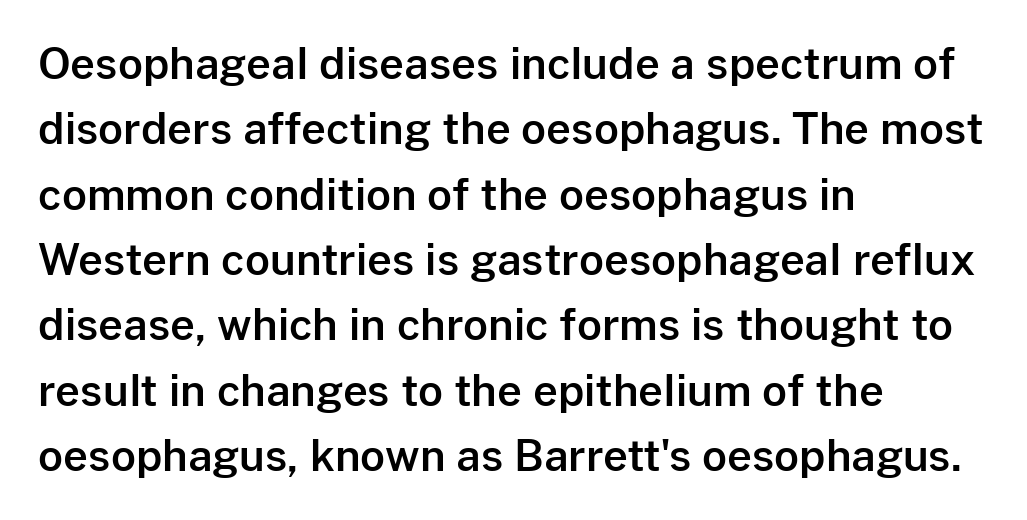
The zone under the glyphs is completely vacant. A typesetter would call this proportional, since set widths differ per character. These lines keep a tight, regular rhythm from letter to letter. Honestly, the row spacing looks completely unremarkable.
